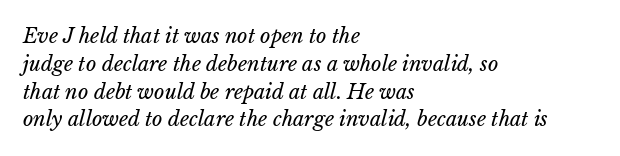
Words appear dense and cohesive because spacing is normal. Weight class: somewhere from thin through regular. Regarding leading, the lines here are spaced in the standard way. These lines stack with their left ends in a neat column.
